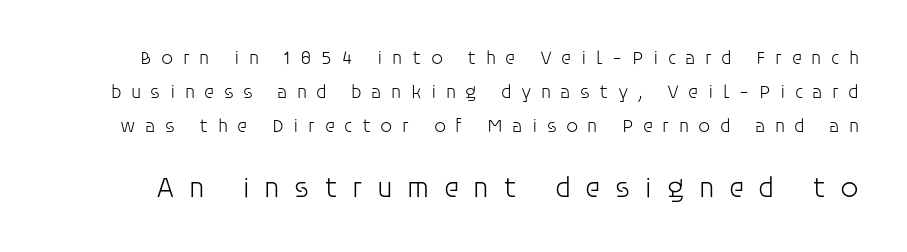
Ordinary non-slanted type is in use. Regarding serifs, this sample does without them. Each letter keeps its own natural width here, so spacing adapts to shape. Decoration check: the copy has no underline. The gaps between neighbouring characters are conspicuously large.
